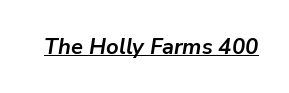
The image shows 22 px bold type, italic (leaning right); set normal letter spacing, underlined.
